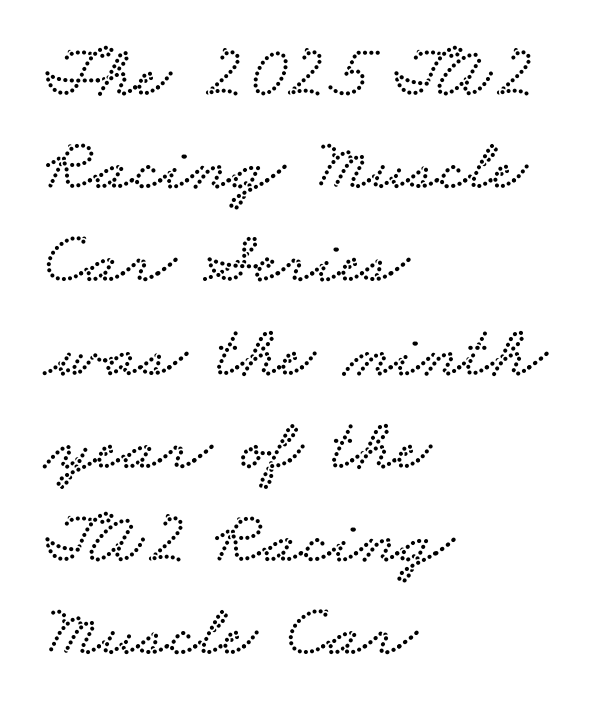
{"serif": "yes", "width": "wide", "stroke_contrast": "low", "x_height": "small", "monospaced": "no", "underline": "no", "align": "left", "line_spacing": "normal", "line_spacing_ratio": 1.26, "letter_spacing": "normal", "letter_spacing_em": 0.0, "glyph_px": 74}
